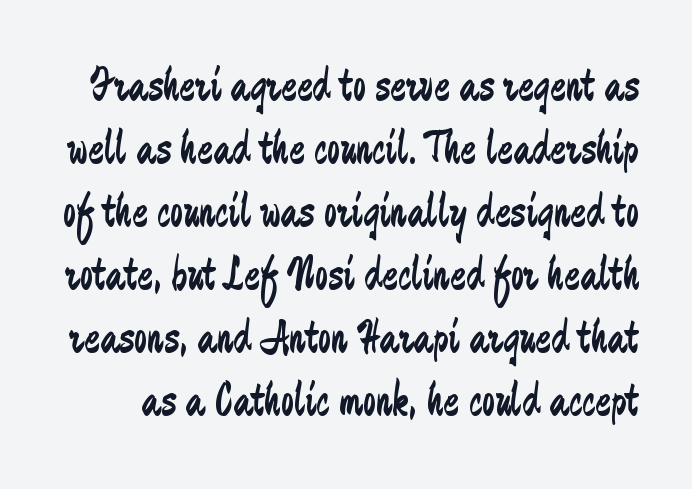
Q: Is the text bold? A: No.
Q: Is the text italic (slanted)? A: Yes.
Q: Is the typeface a serif or a sans-serif typeface? A: Sans-serif.
Q: Is the text underlined? A: No.
Q: Is the spacing between letters normal or unusually wide? A: Normal.
Q: Is the spacing between lines tight, normal or loose? A: Normal.
Q: Width (condensed, normal, or wide)? A: Condensed.
Q: Stroke contrast? A: Low.
Q: x-height? A: Small.
Q: Monospaced? A: No.
